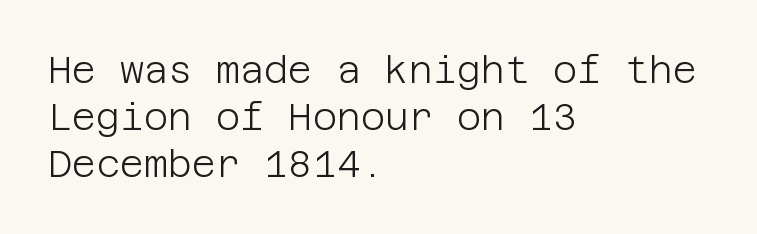
{"serif": "no", "italic": "no", "bold": "no", "weight": "light", "width": "normal", "stroke_contrast": "low", "x_height": "large", "underline": "no", "align": "left", "line_spacing": "normal", "line_spacing_ratio": 1.27, "letter_spacing": "normal", "letter_spacing_em": 0.0, "glyph_px": 37}
